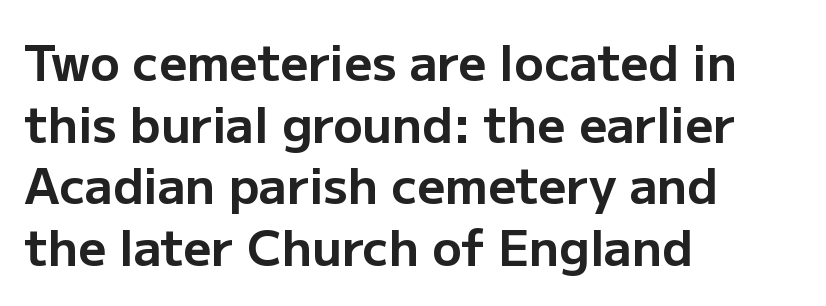
Q: Is the text bold? A: Yes.
Q: Is the text italic (slanted)? A: No, it is upright.
Q: Is the typeface a serif or a sans-serif typeface? A: Sans-serif.
Q: Is the text underlined? A: No.
Q: How is the paragraph aligned? A: Left-aligned.
Q: Is the spacing between letters normal or unusually wide? A: Normal.
Q: Is the spacing between lines tight, normal or loose? A: Normal.
Q: Width (condensed, normal, or wide)? A: Normal.
Q: Stroke contrast? A: Low.
Q: x-height? A: Medium.
Q: Monospaced? A: No.
